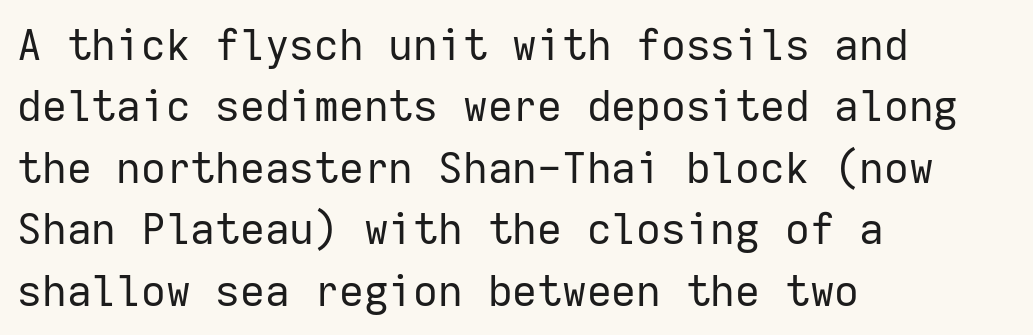
Fixed-width glyphs throughout — classic coding-font behaviour. Compared with typical paragraphs, the rows here are spaced about the same. Serifs: no, the terminals of the letterforms are clean. The letterforms sit at book weight or below. Left-aligned paragraph, ragged on the right. Tracking value appears to be zero — textbook default spacing.
